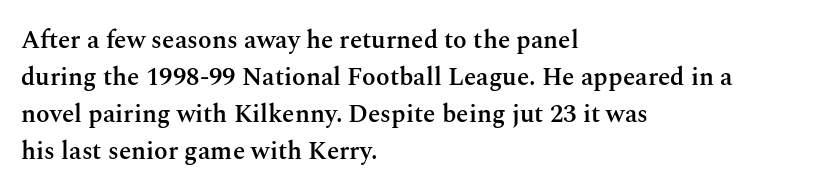
{"italic": "no", "bold": "semi", "underline": "no", "align": "left", "line_spacing": "normal", "line_spacing_ratio": 1.48, "letter_spacing": "normal", "letter_spacing_em": 0.0, "glyph_px": 25}
